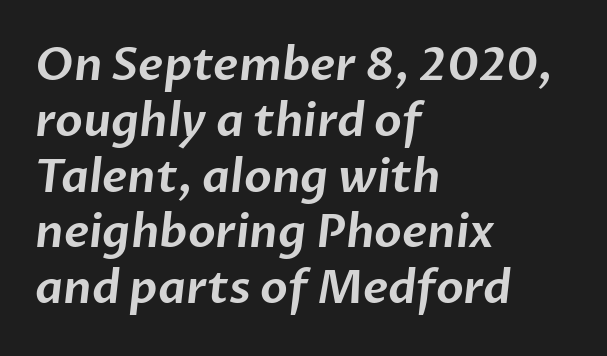
Q: Is the typeface a serif or a sans-serif typeface? A: Sans-serif.
Q: Is the text underlined? A: No.
Q: How is the paragraph aligned? A: Left-aligned.
Q: Is the spacing between letters normal or unusually wide? A: Normal.
Q: Width (condensed, normal, or wide)? A: Normal.
Q: Stroke contrast? A: Low.
Q: x-height? A: Medium.
Q: Monospaced? A: No.
